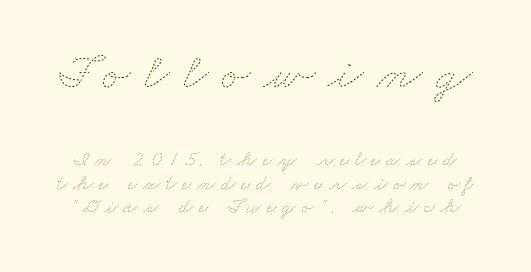
There is plenty of visible air inserted between adjacent glyphs. Rows of type sit shoulder to shoulder in the vertical direction. Anything drawn beneath the words? Only blank space. If you squint, the top block still reads clearly — it's the larger of the two.
